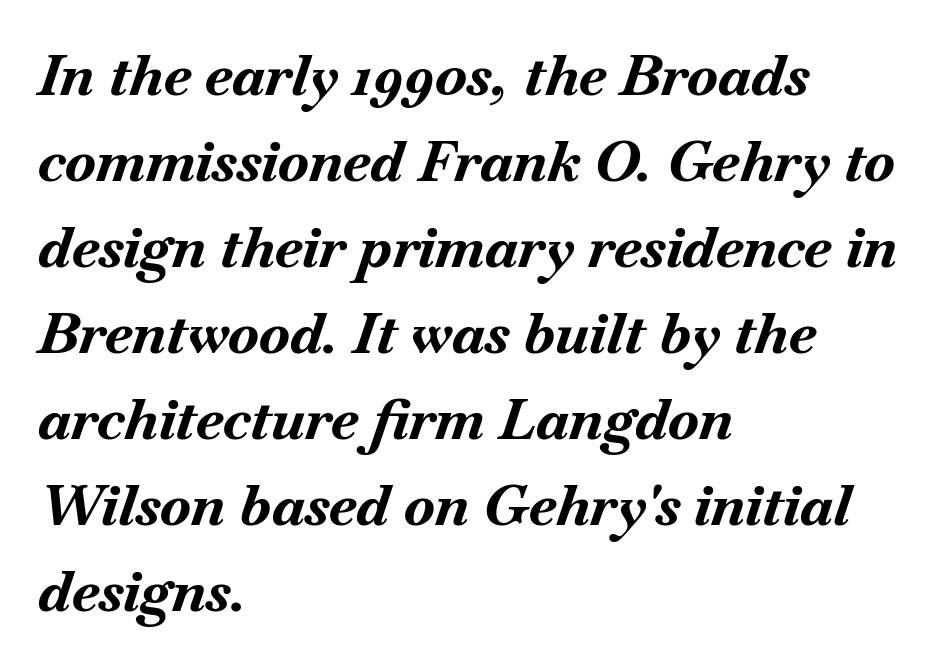
{"italic": "yes", "lean": "right", "slant_degrees": 18, "bold": "yes", "weight": "bold", "width": "normal", "stroke_contrast": "medium", "x_height": "small", "monospaced": "no", "underline": "no", "align": "left", "line_spacing": "normal", "line_spacing_ratio": 1.51, "letter_spacing": "normal", "letter_spacing_em": 0.0, "glyph_px": 57}
